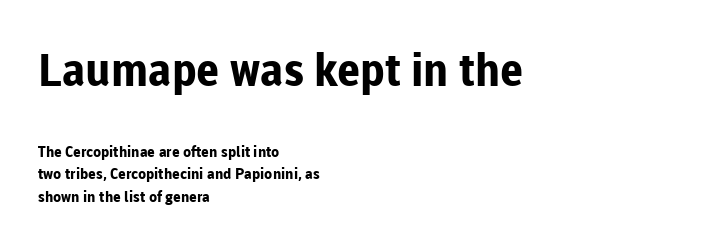
The image shows 45 px bold sans-serif type, upright; set left-aligned, normal line spacing (1.49x), normal letter spacing, not underlined; the first (top) block is 3.0x larger; low stroke contrast and a medium x-height.
